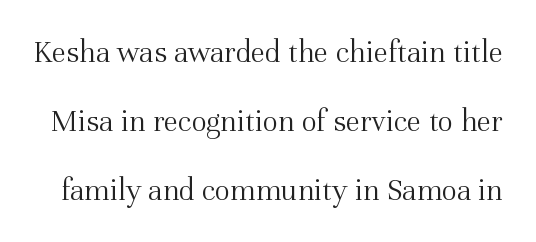
Q: Is the text bold? A: No.
Q: Is the text italic (slanted)? A: No, it is upright.
Q: Is the typeface a serif or a sans-serif typeface? A: Serif.
Q: Is the text underlined? A: No.
Q: Is the spacing between letters normal or unusually wide? A: Normal.
Q: Is the spacing between lines tight, normal or loose? A: Loose.
Q: Width (condensed, normal, or wide)? A: Normal.
Q: Stroke contrast? A: Medium.
Q: x-height? A: Medium.
Q: Monospaced? A: No.
